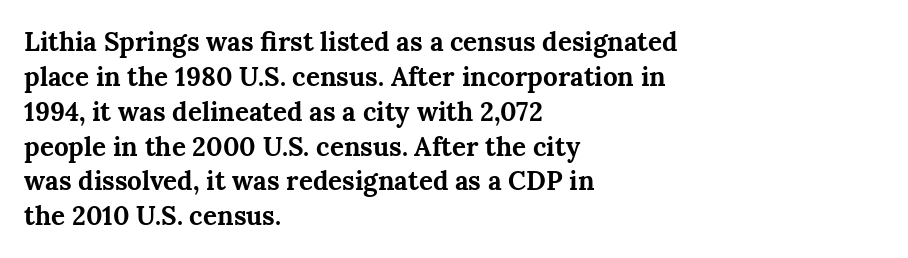
The image shows 26 px bold type, upright; set left-aligned, normal line spacing (1.34x), normal letter spacing, not underlined.
